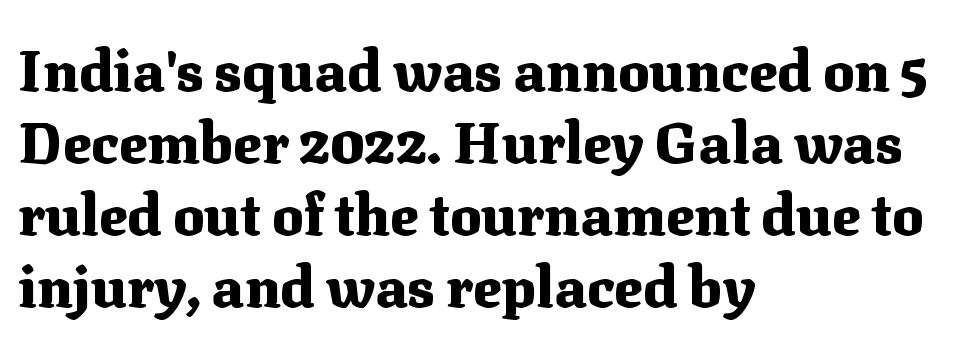
The image shows 58 px heavy serif type, upright; set left-aligned, line spacing 1.24x, normal letter spacing, not underlined; medium stroke contrast and a medium x-height.
